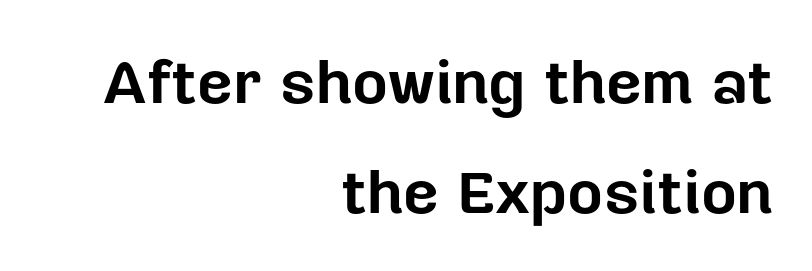
Every letter is thick-stroked: bold, no question. The face used here is proportionally spaced, like ordinary book or web type. This is sans-serif lettering, the kind often seen on screens and signage. When letters stand straight like this, we call the style roman or upright. Underline: absent.
